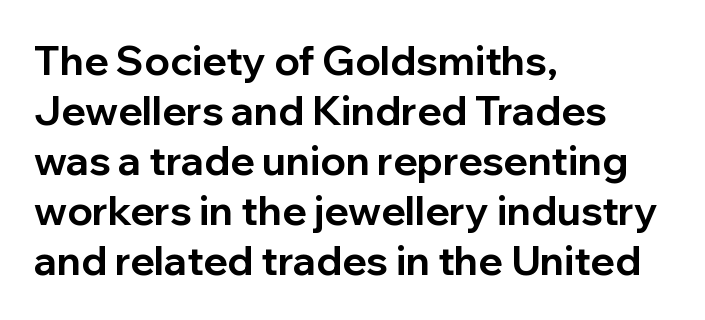
The image shows 40 px bold sans-serif type, upright; set left-aligned, normal line spacing (1.25x), normal letter spacing, not underlined; low stroke contrast and a medium x-height.
